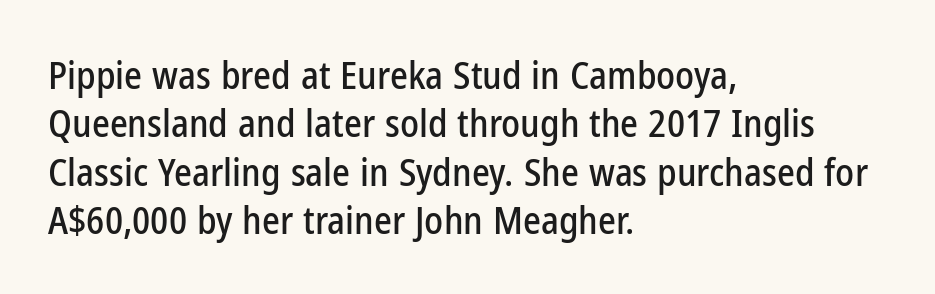
Is this a fixed-width face? No — the glyphs have proportional, varying widths. Grotesque or geometric, the face here clearly has no serifs. It's the straight-up-and-down kind of type. The text block is weighted toward the left margin, trailing off unevenly rightward. Unmarked baselines from the first word to the last.
